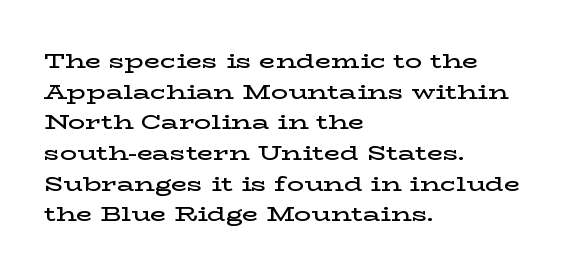
{"italic": "no", "bold": "semi", "underline": "no", "align": "left", "line_spacing": "normal", "line_spacing_ratio": 1.46, "letter_spacing": "normal", "letter_spacing_em": 0.0, "glyph_px": 21}
